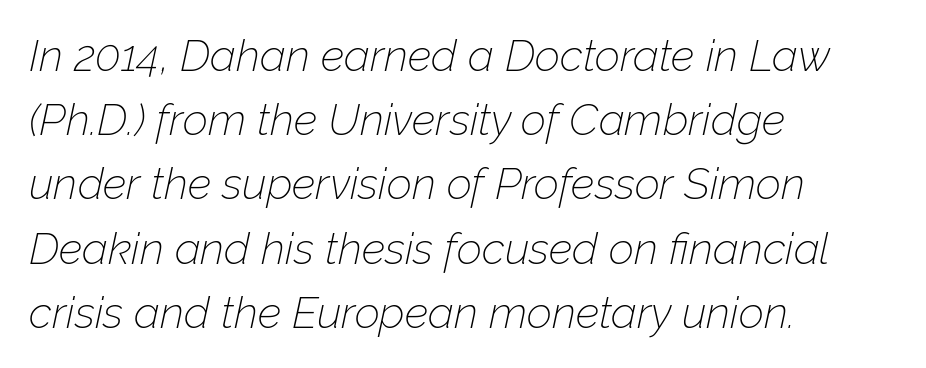
Q: Is the text bold? A: No.
Q: Is the text italic (slanted)? A: Yes, it leans right by about 12 degrees.
Q: Is the text underlined? A: No.
Q: How is the paragraph aligned? A: Left-aligned.
Q: Is the spacing between letters normal or unusually wide? A: Normal.
Q: Is the spacing between lines tight, normal or loose? A: Normal.
Q: Width (condensed, normal, or wide)? A: Normal.
Q: Stroke contrast? A: Low.
Q: x-height? A: Medium.
Q: Monospaced? A: No.
